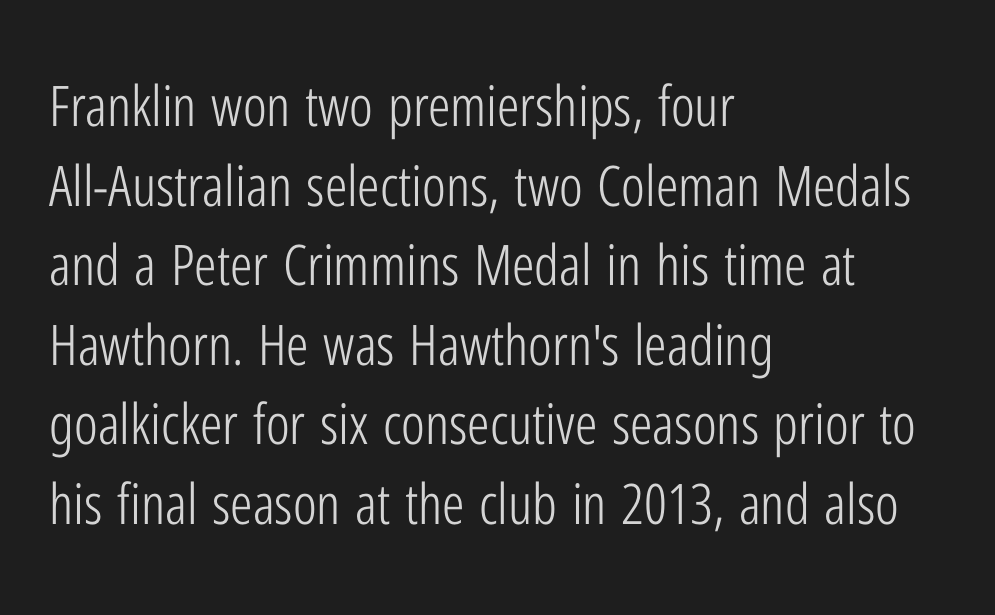
Q: Is the text bold? A: No.
Q: Is the text italic (slanted)? A: No, it is upright.
Q: Is the typeface a serif or a sans-serif typeface? A: Sans-serif.
Q: Is the text underlined? A: No.
Q: How is the paragraph aligned? A: Left-aligned.
Q: Is the spacing between letters normal or unusually wide? A: Normal.
Q: Is the spacing between lines tight, normal or loose? A: Normal.
Q: Width (condensed, normal, or wide)? A: Condensed.
Q: Stroke contrast? A: Low.
Q: x-height? A: Medium.
Q: Monospaced? A: No.
